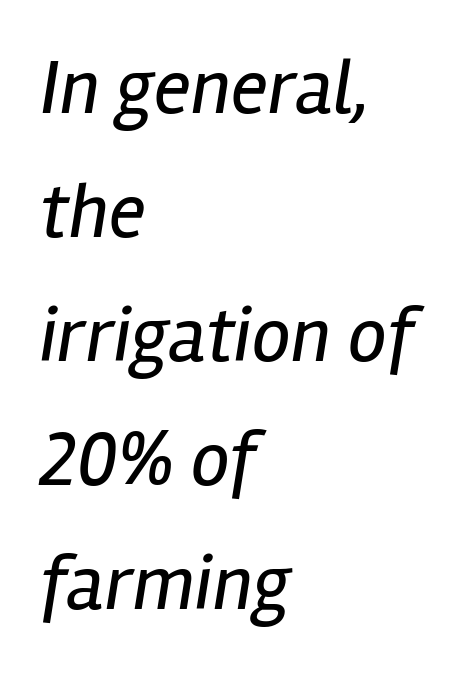
The image shows 78 px regular-weight, condensed type, italic (leaning right); set left-aligned, normal line spacing (1.59x), normal letter spacing, not underlined; low stroke contrast and a medium x-height.
